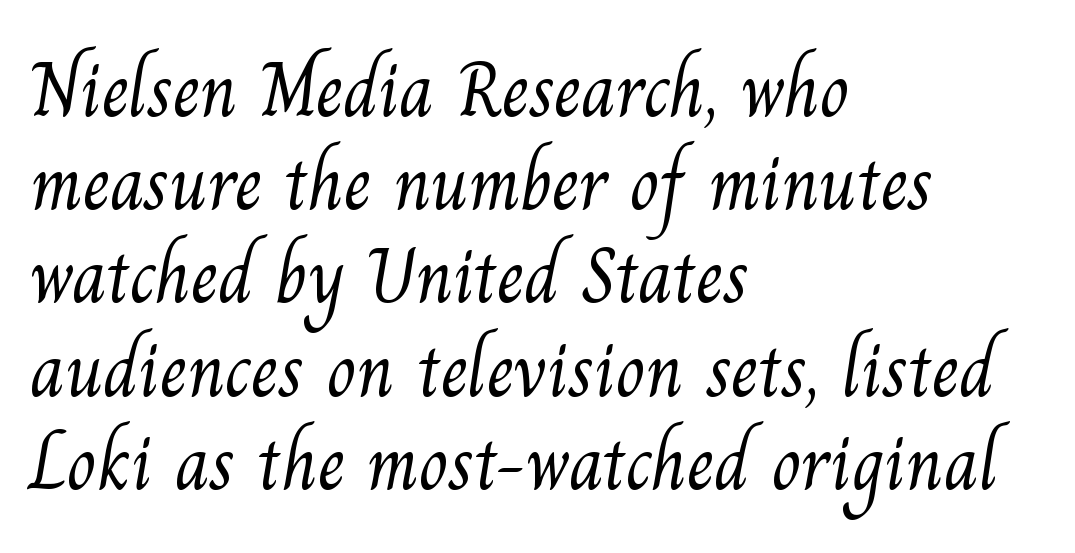
{"serif": "yes", "bold": "no", "weight": "light", "width": "normal", "stroke_contrast": "medium", "x_height": "small", "monospaced": "no", "underline": "no", "align": "left", "line_spacing_ratio": 1.21, "letter_spacing": "normal", "letter_spacing_em": 0.0, "glyph_px": 77}
